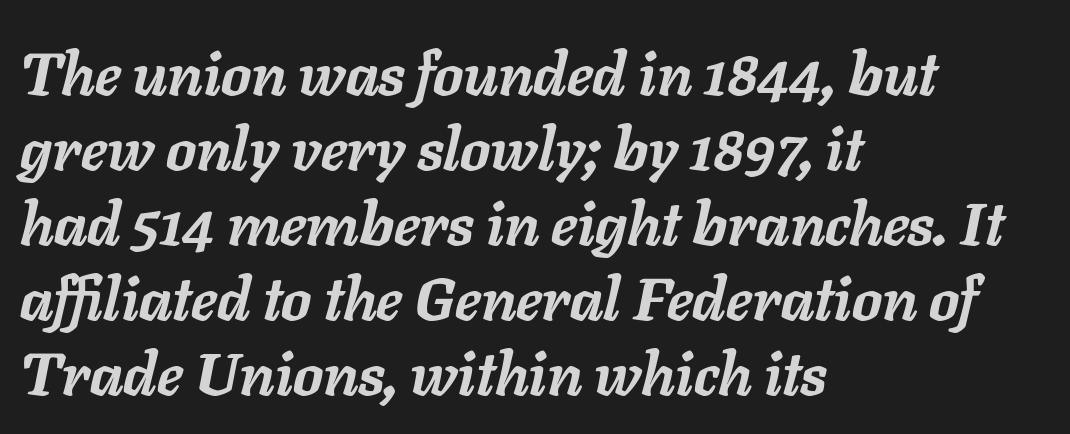
Q: Is the text bold? A: Yes.
Q: Is the text italic (slanted)? A: Yes, it leans right by about 11 degrees.
Q: Is the text underlined? A: No.
Q: How is the paragraph aligned? A: Left-aligned.
Q: Is the spacing between letters normal or unusually wide? A: Normal.
Q: Is the spacing between lines tight, normal or loose? A: Normal.
Q: Width (condensed, normal, or wide)? A: Normal.
Q: Stroke contrast? A: Low.
Q: x-height? A: Medium.
Q: Monospaced? A: No.
